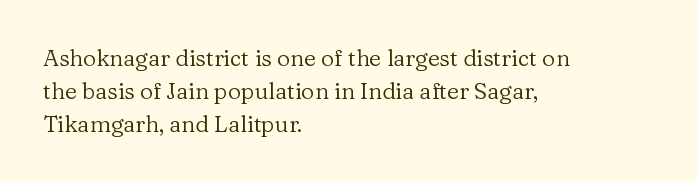
Q: Is the text bold? A: No.
Q: Is the text italic (slanted)? A: No, it is upright.
Q: Is the text underlined? A: No.
Q: How is the paragraph aligned? A: Left-aligned.
Q: Is the spacing between letters normal or unusually wide? A: Normal.
Q: Is the spacing between lines tight, normal or loose? A: Normal.
